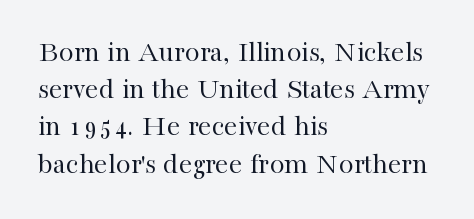
Q: Is the text bold? A: No.
Q: Is the text italic (slanted)? A: No, it is upright.
Q: Is the typeface a serif or a sans-serif typeface? A: Serif.
Q: Is the text underlined? A: No.
Q: How is the paragraph aligned? A: Left-aligned.
Q: Is the spacing between letters normal or unusually wide? A: Normal.
Q: Width (condensed, normal, or wide)? A: Normal.
Q: Stroke contrast? A: High.
Q: x-height? A: Medium.
Q: Monospaced? A: No.
